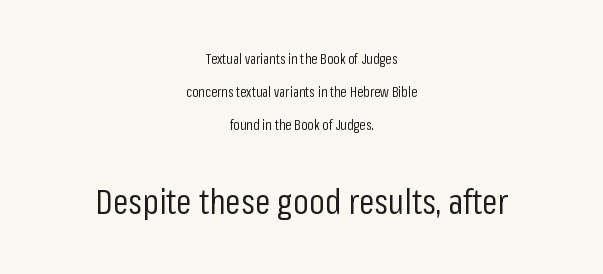
Does the copy run flush right? No — it is centered line by line. Typographically, this falls in the sans-serif category. Compared with typical paragraphs, the rows here are farther apart. Style check: upright.
